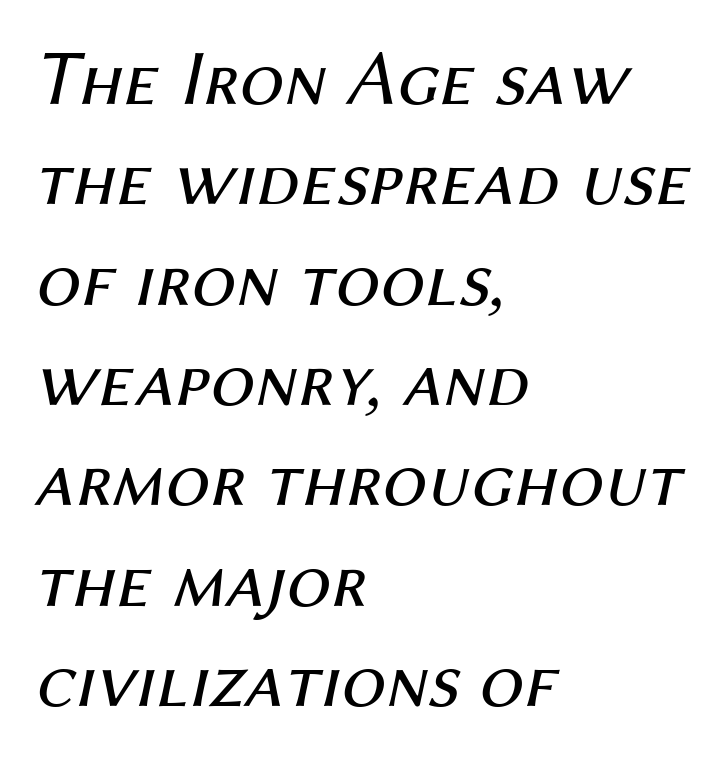
A typesetter would mark this as italic. Is the block centered? No — it sits flush against the left margin. Is this a fixed-width face? No — the glyphs have proportional, varying widths. No letter is thick-stroked: the sample isn't bold. The string is rendered with underlining switched off. A normal amount of white space separates one row of letters from the next.
